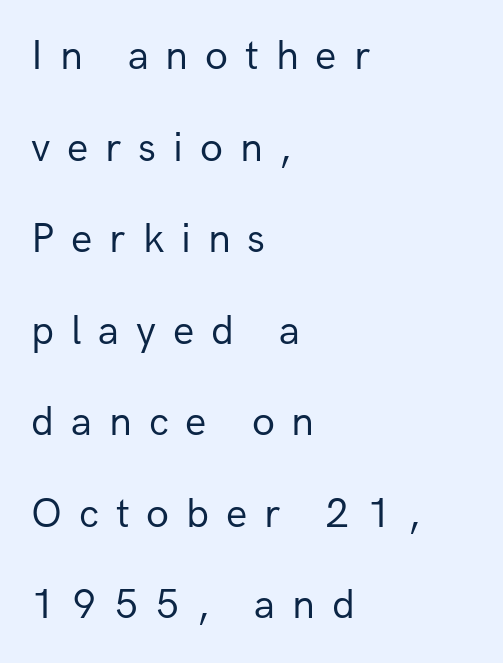
{"serif": "no", "italic": "no", "bold": "no", "weight": "regular", "width": "normal", "stroke_contrast": "low", "x_height": "medium", "monospaced": "no", "underline": "no", "align": "left", "line_spacing": "loose", "line_spacing_ratio": 2.18, "letter_spacing": "wide", "letter_spacing_em": 0.4, "glyph_px": 42}
